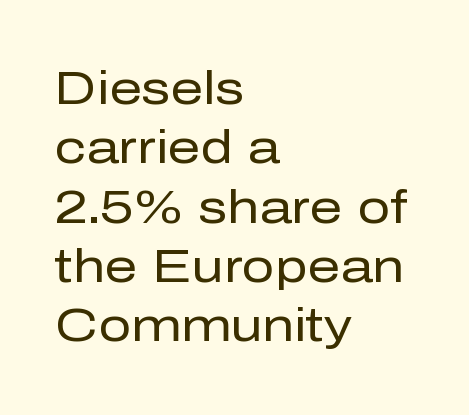
The image shows 46 px regular-weight sans-serif type, upright; set left-aligned, normal line spacing (1.29x), normal letter spacing, not underlined; low stroke contrast and a medium x-height.
